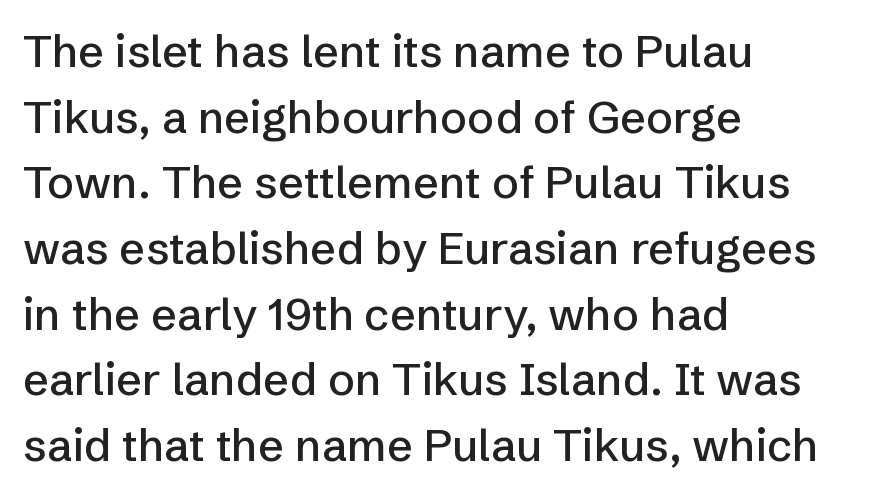
The image shows 45 px sans-serif type, upright; set left-aligned, normal line spacing (1.46x), normal letter spacing, not underlined; low stroke contrast and a medium x-height.
